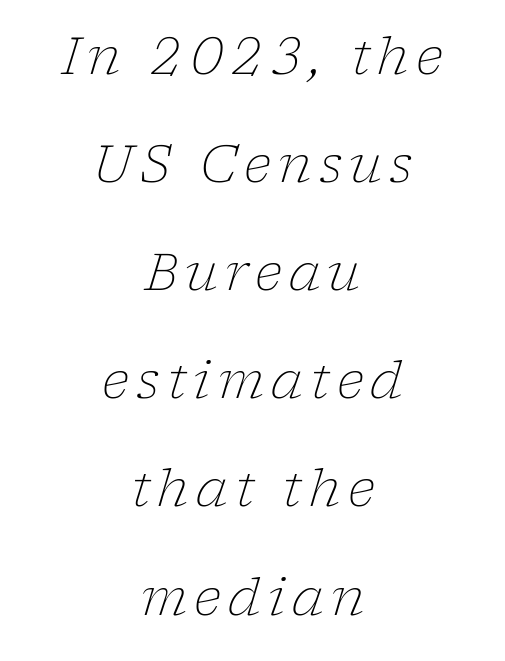
Widely set lines give the paragraph a tall, airy silhouette. Compared with a flush-left layout, this one balances lines on the center instead. Underline: absent. The characters are drawn with everyday or finer stroke widths.
